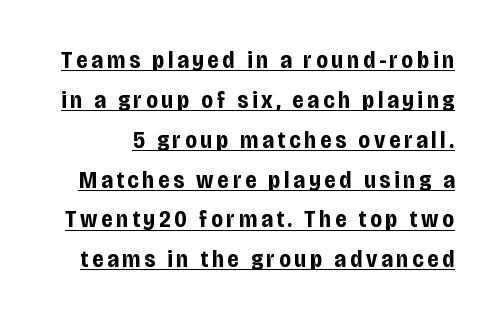
Q: Is the text bold? A: Yes.
Q: Is the text italic (slanted)? A: No, it is upright.
Q: Is the text underlined? A: Yes.
Q: Is the spacing between lines tight, normal or loose? A: Normal.
